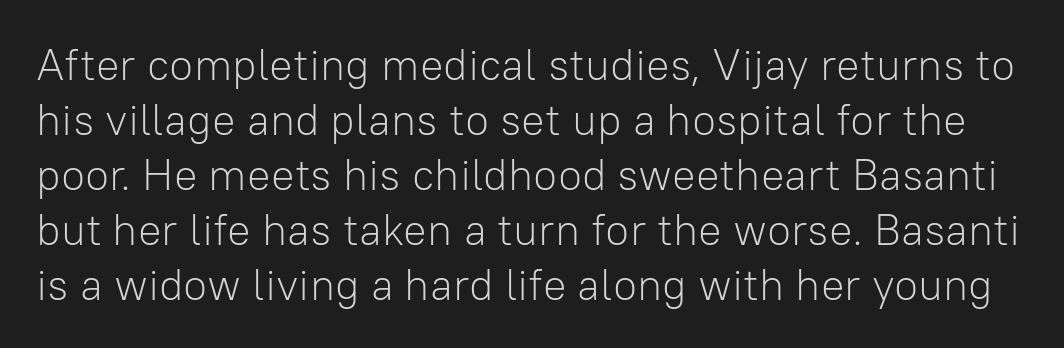
Q: Is the text bold? A: No.
Q: Is the text italic (slanted)? A: No, it is upright.
Q: Is the typeface a serif or a sans-serif typeface? A: Sans-serif.
Q: Is the text underlined? A: No.
Q: Is the spacing between letters normal or unusually wide? A: Normal.
Q: Is the spacing between lines tight, normal or loose? A: Normal.
Q: Width (condensed, normal, or wide)? A: Normal.
Q: Stroke contrast? A: Low.
Q: x-height? A: Medium.
Q: Monospaced? A: No.
